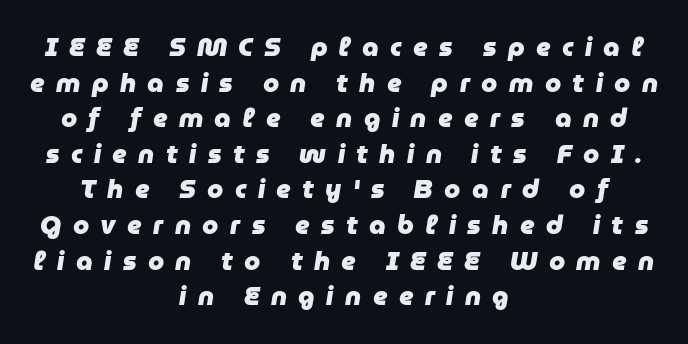
{"italic": "yes", "lean": "right", "slant_degrees": 9, "bold": "yes", "underline": "no", "align": "center", "line_spacing": "normal", "line_spacing_ratio": 1.37, "letter_spacing": "wide", "letter_spacing_em": 0.44, "glyph_px": 26}
